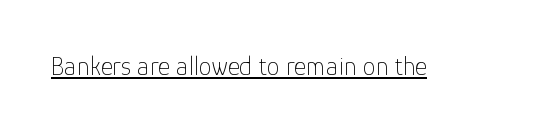
{"italic": "no", "bold": "no", "underline": "yes", "letter_spacing": "normal", "letter_spacing_em": 0.0, "glyph_px": 26}
